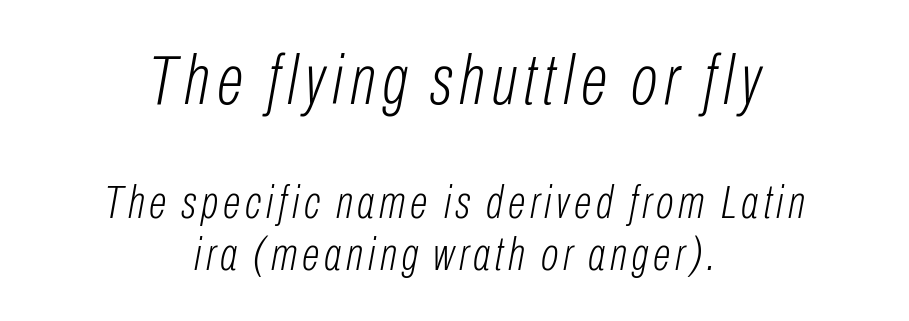
Q: Is the text bold? A: No.
Q: Is the text italic (slanted)? A: Yes, it leans right by about 10 degrees.
Q: Is the text underlined? A: No.
Q: How is the paragraph aligned? A: Centered.
Q: Is the spacing between lines tight, normal or loose? A: Tight.
Q: Which block of text is set in a larger size, the first (top) or the second (bottom)? A: The first (top) one.
Q: Width (condensed, normal, or wide)? A: Condensed.
Q: Stroke contrast? A: Low.
Q: x-height? A: Medium.
Q: Monospaced? A: No.
